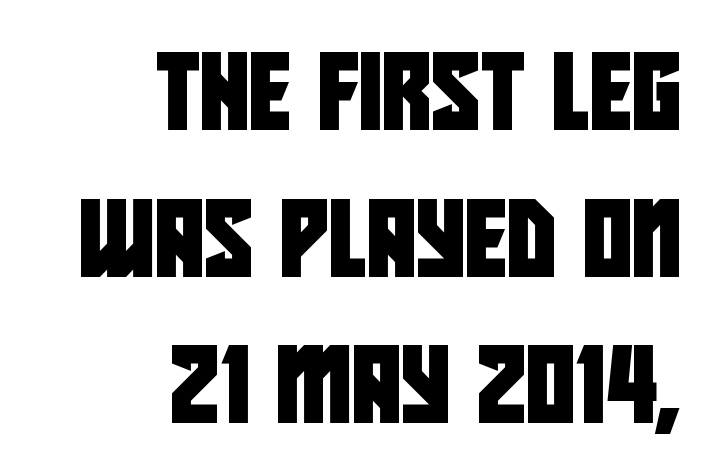
Q: Is the typeface a serif or a sans-serif typeface? A: Sans-serif.
Q: Is the text underlined? A: No.
Q: How is the paragraph aligned? A: Right-aligned.
Q: Is the spacing between letters normal or unusually wide? A: Normal.
Q: Is the spacing between lines tight, normal or loose? A: Loose.
Q: Width (condensed, normal, or wide)? A: Condensed.
Q: Stroke contrast? A: Low.
Q: x-height? A: Large.
Q: Monospaced? A: No.
